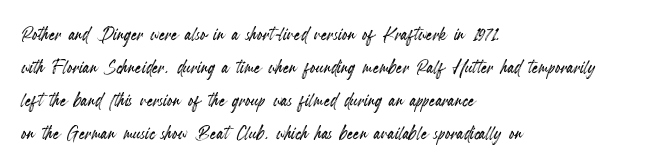
The image shows 24 px text type; set left-aligned, normal line spacing (1.37x), normal letter spacing, not underlined.
